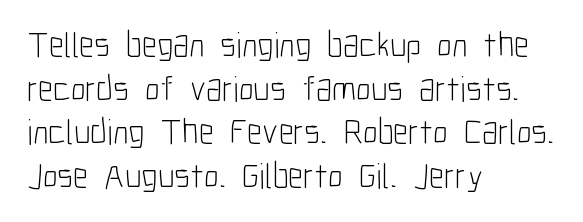
The image shows 36 px light, condensed sans-serif type, upright; set left-aligned, line spacing 1.21x, normal letter spacing, not underlined; low stroke contrast and a medium x-height.
